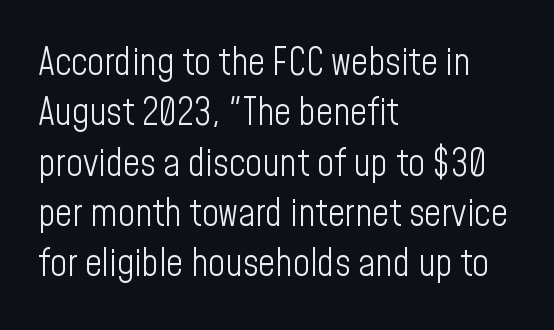
The strokes carry an ordinary text weight at most. Only glyphs here, with clear space below each row. Each word holds together tightly as a unit, with standard inter-letter gaps. To sum up the face: it is a sans, with no serifs. If you measured baseline to baseline, you'd find a middling distance.
